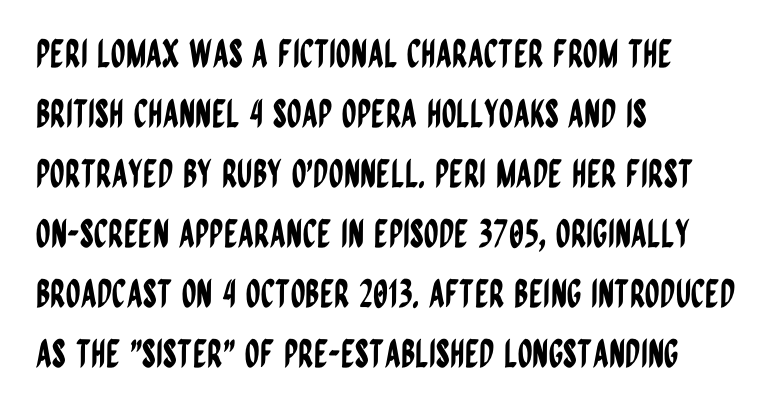
Is there any slant? The stems are plumb. Short and long lines alike share a common starting point at left. A typesetter would call this proportional, since set widths differ per character. The lines sit at an ordinary, default distance from one another. The words here are not underlined. Letterform terminals end flat and unadorned throughout the passage.
